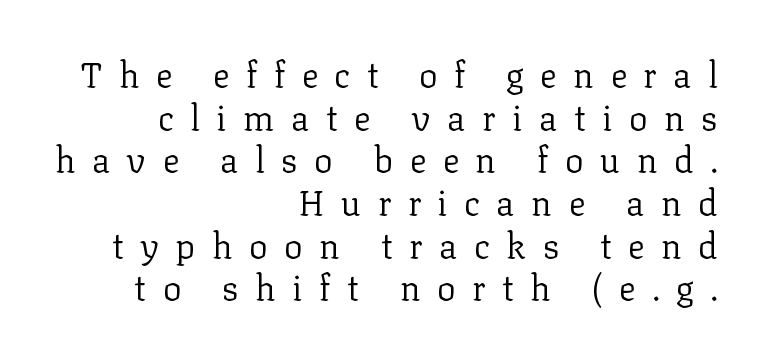
{"serif": "yes", "italic": "no", "bold": "no", "weight": "regular", "width": "normal", "stroke_contrast": "low", "x_height": "medium", "monospaced": "no", "underline": "no", "align": "right", "line_spacing_ratio": 1.22, "letter_spacing": "wide", "letter_spacing_em": 0.47, "glyph_px": 35}
